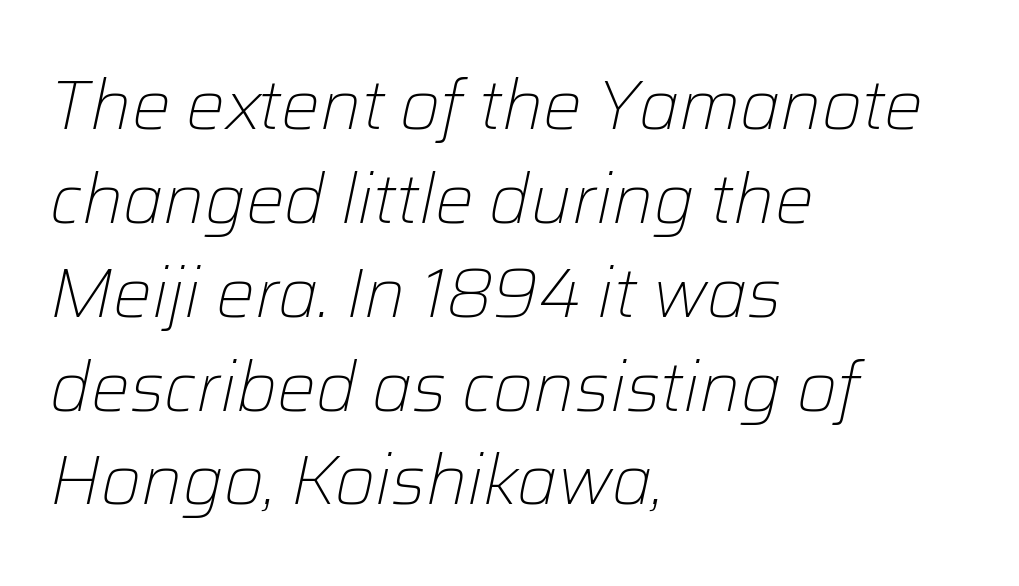
The image shows 69 px light type, italic (leaning right); set left-aligned, normal line spacing (1.36x), normal letter spacing, not underlined; low stroke contrast and a medium x-height.
